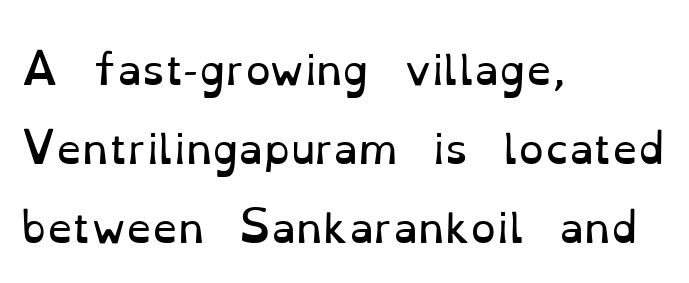
Q: Is the text bold? A: No.
Q: Is the text italic (slanted)? A: No, it is upright.
Q: Is the typeface a serif or a sans-serif typeface? A: Serif.
Q: Is the text underlined? A: No.
Q: How is the paragraph aligned? A: Left-aligned.
Q: Is the spacing between letters normal or unusually wide? A: Normal.
Q: Is the spacing between lines tight, normal or loose? A: Loose.
Q: Width (condensed, normal, or wide)? A: Normal.
Q: Stroke contrast? A: Low.
Q: x-height? A: Small.
Q: Monospaced? A: No.
